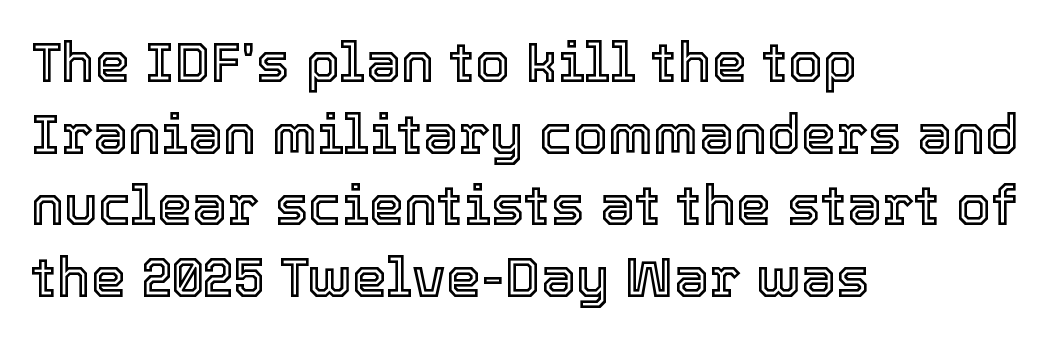
This rendering features lettering with no underline. Each new line begins a customary step beneath the previous one. Every stem runs plumb, perpendicular to the baseline. Proportional: the letters do not fall into vertical columns. Line beginnings align vertically; line endings do not. The letterforms sit shoulder to shoulder at normal distance.
